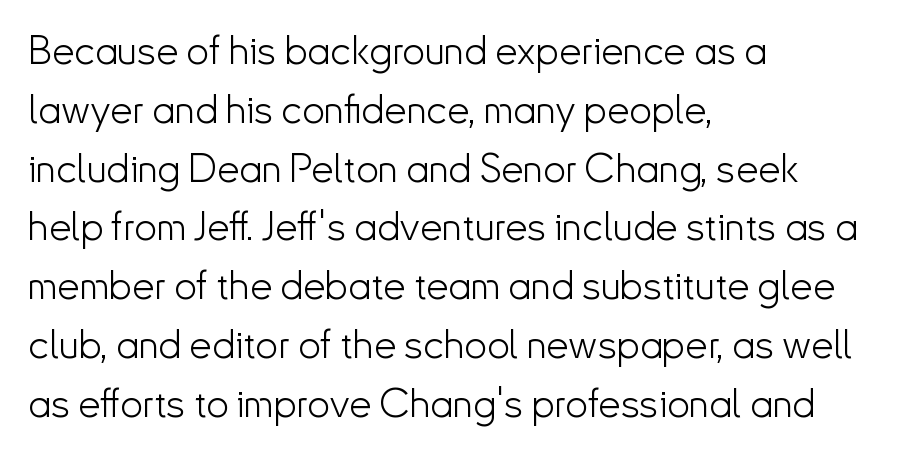
The typeface has the unassuming heft of standard copy or less. Reading down the column, the eye jumps a familiar distance to each next line. The tracking reads as untouched default to a designer's eye. Nope, no serifs anywhere on these letters. Style check: upright.
